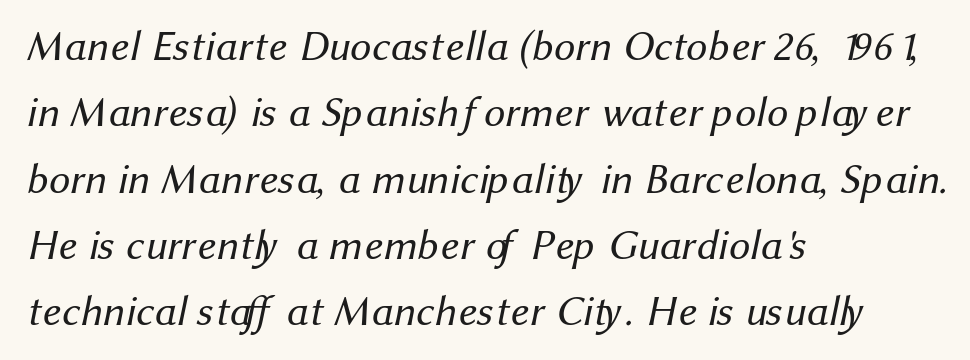
{"serif": "no", "bold": "no", "weight": "regular", "width": "normal", "stroke_contrast": "medium", "x_height": "medium", "monospaced": "no", "underline": "no", "align": "left", "line_spacing": "normal", "line_spacing_ratio": 1.58, "letter_spacing": "normal", "letter_spacing_em": 0.0, "glyph_px": 42}
